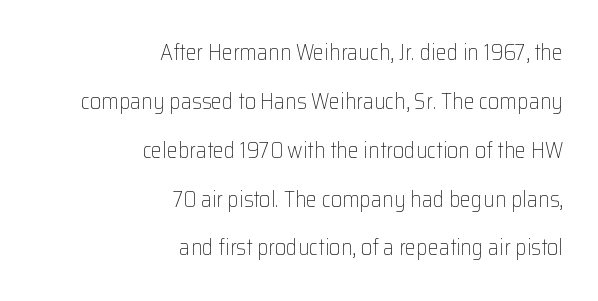
Q: Is the text bold? A: No.
Q: Is the text italic (slanted)? A: No, it is upright.
Q: Is the text underlined? A: No.
Q: How is the paragraph aligned? A: Right-aligned.
Q: Is the spacing between letters normal or unusually wide? A: Normal.
Q: Is the spacing between lines tight, normal or loose? A: Loose.
